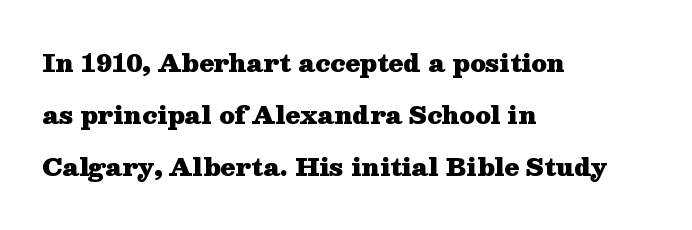
The image shows 24 px bold type, upright; set left-aligned, loose line spacing (2.17x), normal letter spacing, not underlined.
